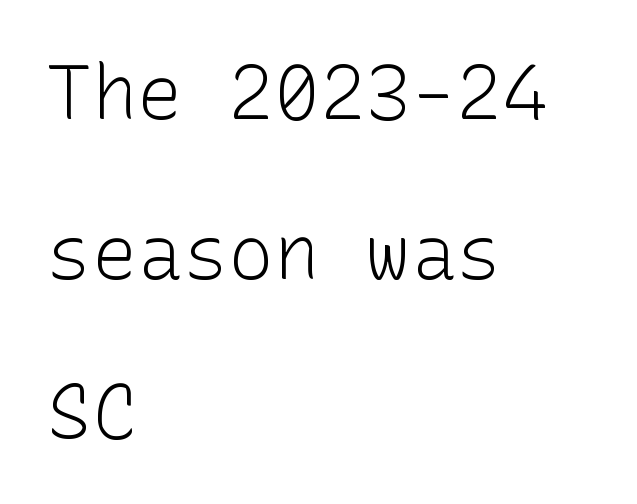
The image shows 76 px light sans-serif type, upright; set left-aligned, loose line spacing (2.1x), normal letter spacing, not underlined; low stroke contrast and a medium x-height.
